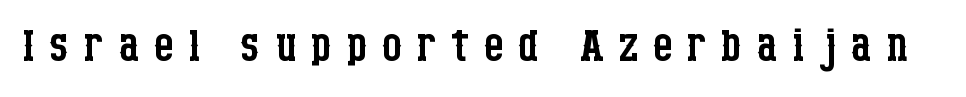
{"serif": "yes", "italic": "no", "bold": "no", "weight": "regular", "width": "condensed", "stroke_contrast": "low", "x_height": "large", "monospaced": "no", "underline": "no", "letter_spacing": "wide", "letter_spacing_em": 0.23, "glyph_px": 63}
